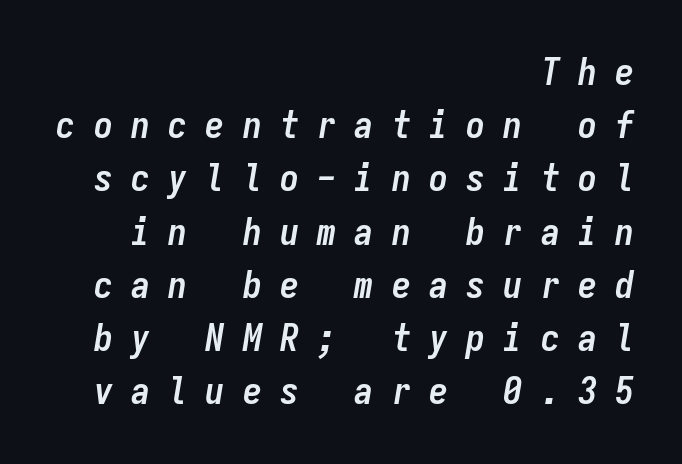
Q: Is the text bold? A: Yes.
Q: Is the text italic (slanted)? A: Yes, it leans right by about 9 degrees.
Q: Is the text underlined? A: No.
Q: How is the paragraph aligned? A: Right-aligned.
Q: Is the spacing between letters normal or unusually wide? A: Unusually wide.
Q: Is the spacing between lines tight, normal or loose? A: Normal.
Q: Width (condensed, normal, or wide)? A: Condensed.
Q: Stroke contrast? A: Low.
Q: x-height? A: Medium.
Q: Monospaced? A: Yes.
